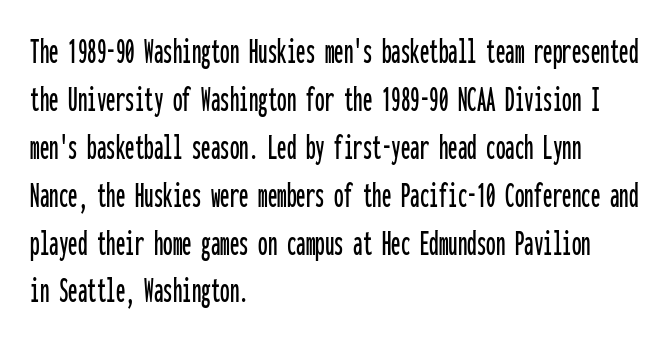
The image shows 38 px condensed sans-serif type, upright, monospaced; set left-aligned, normal line spacing (1.26x), normal letter spacing, not underlined; low stroke contrast and a medium x-height.
